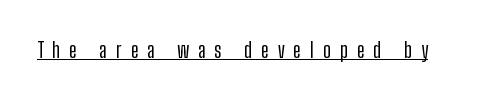
The image shows 21 px text type, upright; set unusually wide letter spacing (+0.43 em), underlined.
